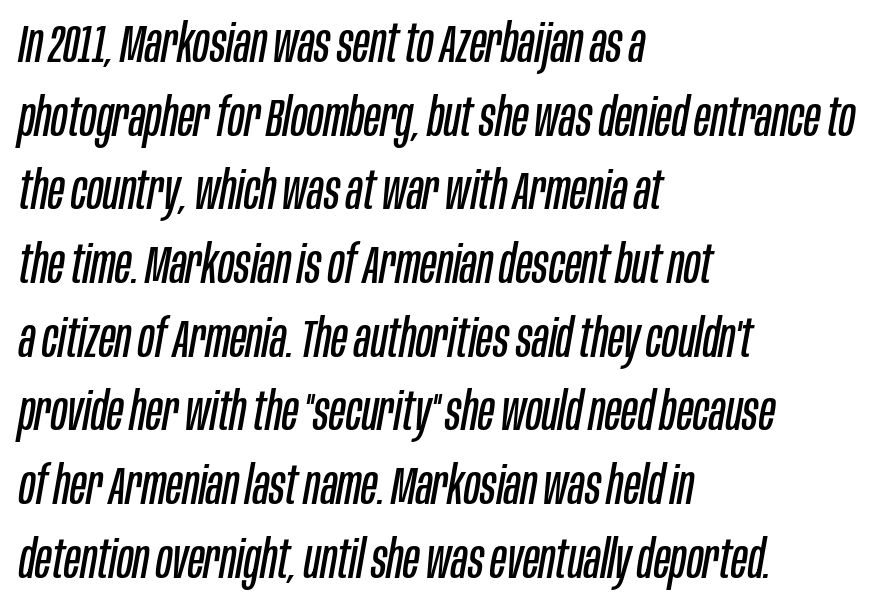
Q: Is the text bold? A: No.
Q: Is the text italic (slanted)? A: Yes, it leans right by about 10 degrees.
Q: Is the text underlined? A: No.
Q: How is the paragraph aligned? A: Left-aligned.
Q: Is the spacing between letters normal or unusually wide? A: Normal.
Q: Is the spacing between lines tight, normal or loose? A: Normal.
Q: Width (condensed, normal, or wide)? A: Condensed.
Q: Stroke contrast? A: Low.
Q: x-height? A: Large.
Q: Monospaced? A: No.
